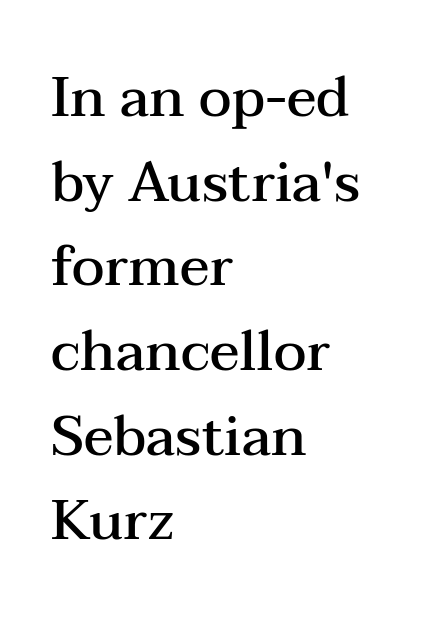
Vertical spacing — default. The passage shown is typeset with a serif family. When letters stand straight like this, we call the style roman or upright. The setting favours the left margin, as ordinary paragraphs usually do.
